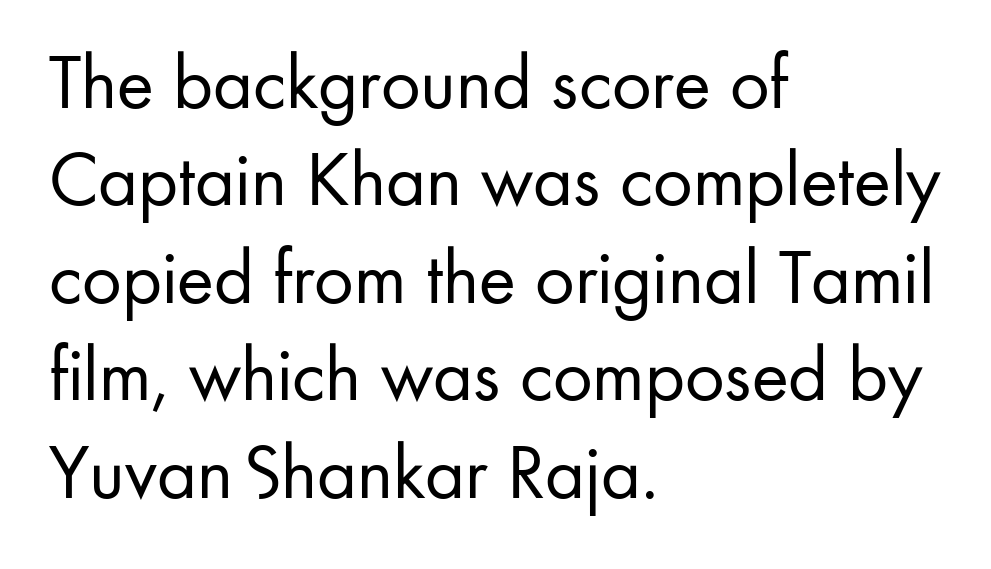
{"serif": "no", "italic": "no", "bold": "no", "weight": "regular", "width": "normal", "stroke_contrast": "low", "x_height": "small", "monospaced": "no", "underline": "no", "align": "left", "line_spacing": "normal", "line_spacing_ratio": 1.25, "letter_spacing": "normal", "letter_spacing_em": 0.0, "glyph_px": 78}
